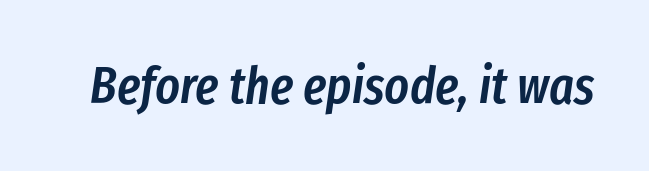
The image shows 52 px semibold, condensed type, italic (leaning right); set normal letter spacing, not underlined; low stroke contrast and a medium x-height.
